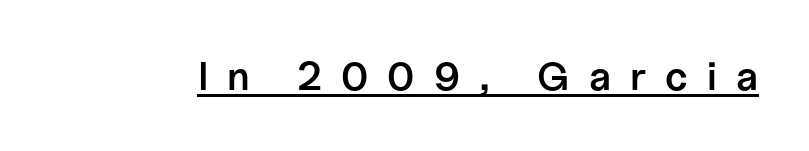
This rendering features underlined lettering. These lines have a slow, spaced-out rhythm from letter to letter. The passage shown is typed in a proportional face where columns would drift. Type style note: lacks serifs. The rendering uses a semibold face; strokes are thickened but not to full bold.
